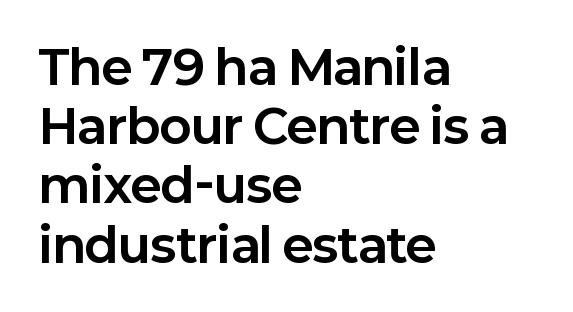
Q: Is the text bold? A: Yes.
Q: Is the text italic (slanted)? A: No, it is upright.
Q: Is the typeface a serif or a sans-serif typeface? A: Sans-serif.
Q: Is the text underlined? A: No.
Q: How is the paragraph aligned? A: Left-aligned.
Q: Is the spacing between letters normal or unusually wide? A: Normal.
Q: Is the spacing between lines tight, normal or loose? A: Normal.
Q: Width (condensed, normal, or wide)? A: Normal.
Q: Stroke contrast? A: Low.
Q: x-height? A: Medium.
Q: Monospaced? A: No.
